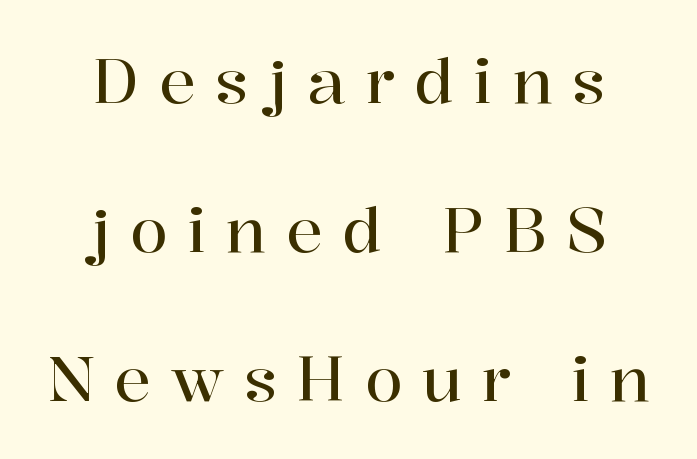
Q: Is the text italic (slanted)? A: No, it is upright.
Q: Is the typeface a serif or a sans-serif typeface? A: Serif.
Q: Is the text underlined? A: No.
Q: How is the paragraph aligned? A: Centered.
Q: Is the spacing between letters normal or unusually wide? A: Unusually wide.
Q: Is the spacing between lines tight, normal or loose? A: Loose.
Q: Width (condensed, normal, or wide)? A: Normal.
Q: Stroke contrast? A: High.
Q: x-height? A: Medium.
Q: Monospaced? A: No.
